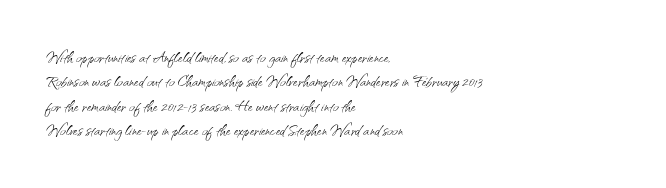
These lines keep a tight, regular rhythm from letter to letter. In CSS terms this would be text-align: left. Weight: in the light-to-regular range. Decoration check: the copy has no underline.
